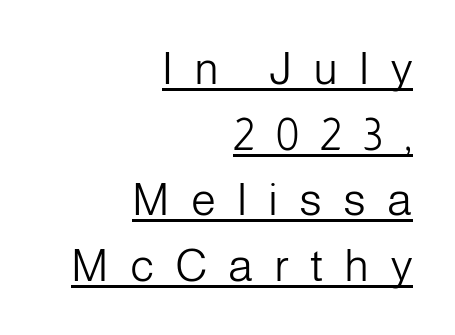
Q: Is the text bold? A: No.
Q: Is the text italic (slanted)? A: No, it is upright.
Q: Is the typeface a serif or a sans-serif typeface? A: Sans-serif.
Q: Is the text underlined? A: Yes.
Q: How is the paragraph aligned? A: Right-aligned.
Q: Is the spacing between letters normal or unusually wide? A: Unusually wide.
Q: Is the spacing between lines tight, normal or loose? A: Normal.
Q: Width (condensed, normal, or wide)? A: Normal.
Q: Stroke contrast? A: Low.
Q: x-height? A: Medium.
Q: Monospaced? A: No.
